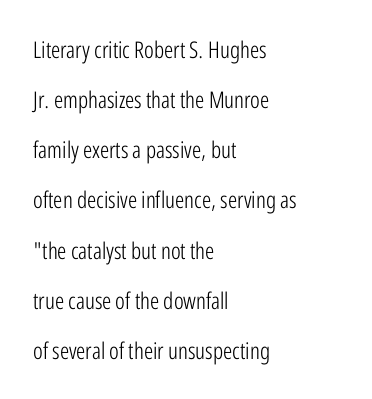
The image shows 23 px text type, upright; set left-aligned, loose line spacing (2.18x), normal letter spacing, not underlined.
